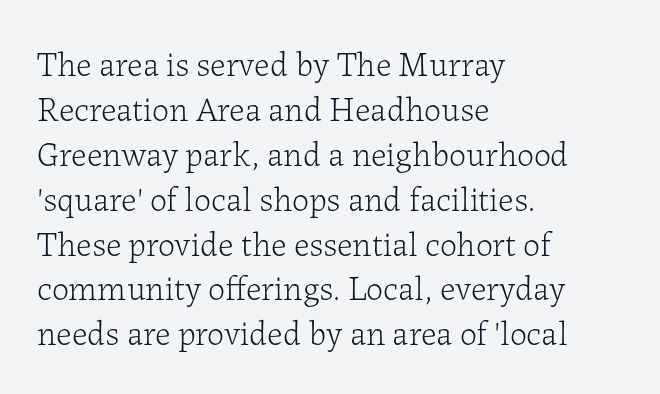
The baseline area is clear. Typographically, this falls in the serif category. Does extra space separate the letters? No, they use regular spacing. Heaviness? Minimal to ordinary, like unemphasized prose.
